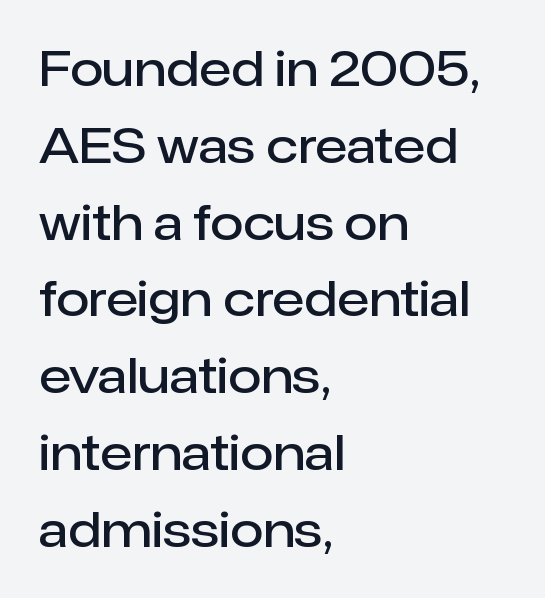
The passage shown is not underscored anywhere. This is roman type, the default non-slanted kind. Look at the tracking — it's just the regular setting, nothing added. These lines are rendered in a variable-pitch font. The leading is moderate, giving the passage an even texture. Typographic density is moderately raised because the face is semibold.
